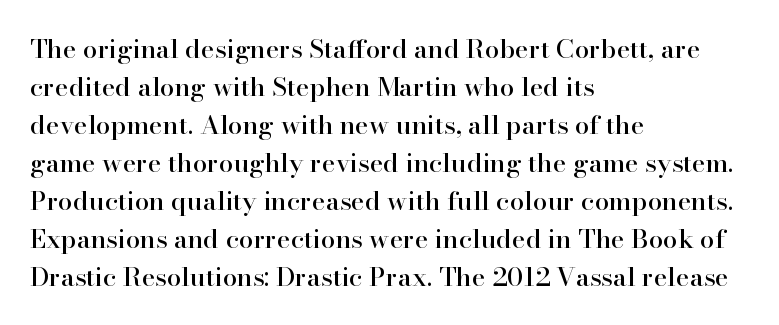
Q: Is the text italic (slanted)? A: No, it is upright.
Q: Is the text underlined? A: No.
Q: How is the paragraph aligned? A: Left-aligned.
Q: Is the spacing between letters normal or unusually wide? A: Normal.
Q: Is the spacing between lines tight, normal or loose? A: Normal.
